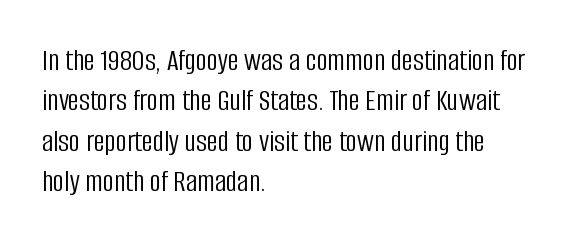
Weight class: somewhere from thin through regular. Upright lettering throughout. The passage shown is typeset with a sans-serif family. Casual observation: everything's shoved over to the left. A bare baseline throughout the passage.
